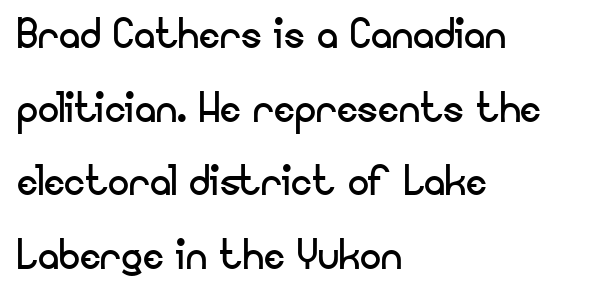
The image shows 53 px regular-weight sans-serif type, upright; set left-aligned, normal line spacing (1.39x), normal letter spacing, not underlined; low stroke contrast and a small x-height.
